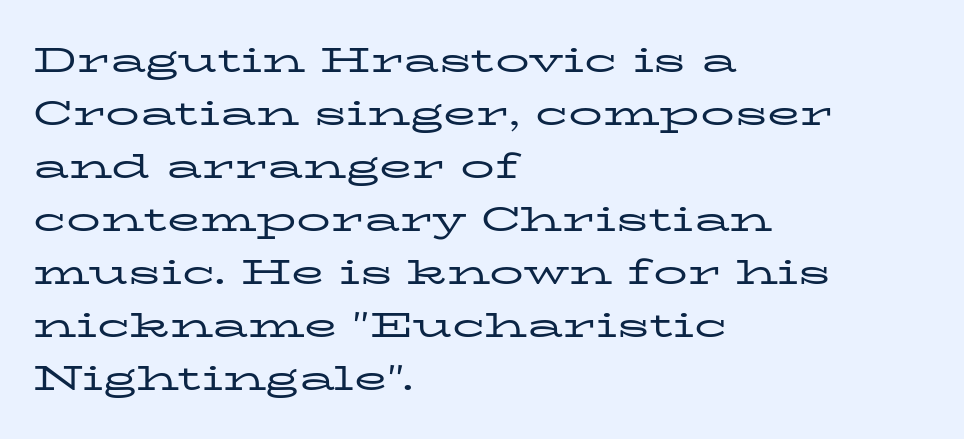
The image shows 34 px regular-weight, wide serif type, upright; set left-aligned, normal line spacing (1.56x), normal letter spacing, not underlined; low stroke contrast and a medium x-height.
